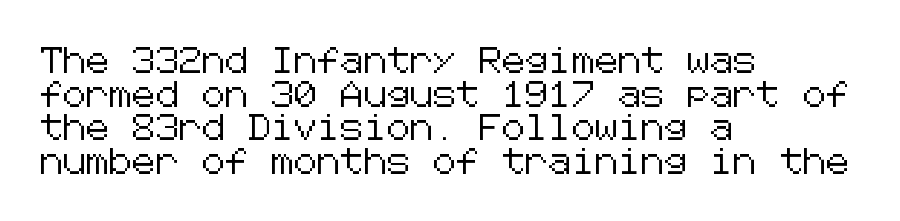
The zone under the glyphs is completely vacant. Line starts are locked; line ends wander. Look at the tracking — it's just the regular setting, nothing added. Horizontal bands of white between lines are of average thickness.
